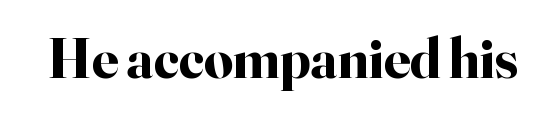
Q: Is the text bold? A: Yes.
Q: Is the text italic (slanted)? A: No, it is upright.
Q: Is the typeface a serif or a sans-serif typeface? A: Serif.
Q: Is the text underlined? A: No.
Q: Is the spacing between letters normal or unusually wide? A: Normal.
Q: Width (condensed, normal, or wide)? A: Normal.
Q: Stroke contrast? A: High.
Q: x-height? A: Small.
Q: Monospaced? A: No.
